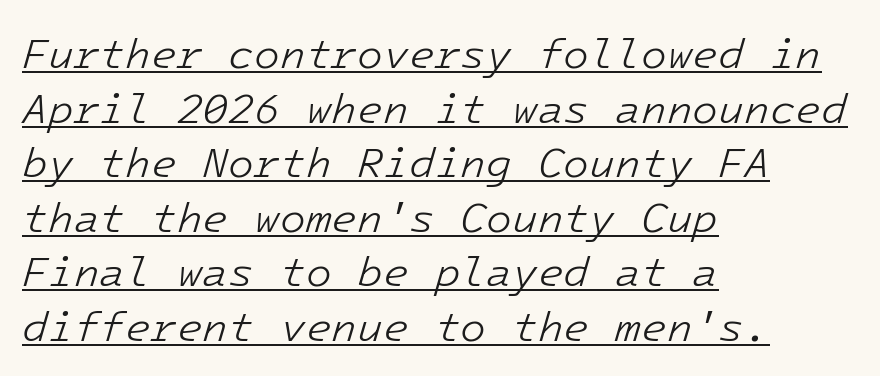
The image shows 42 px light type, italic (leaning right), monospaced; set left-aligned, normal line spacing (1.3x), normal letter spacing, underlined; low stroke contrast and a medium x-height.
